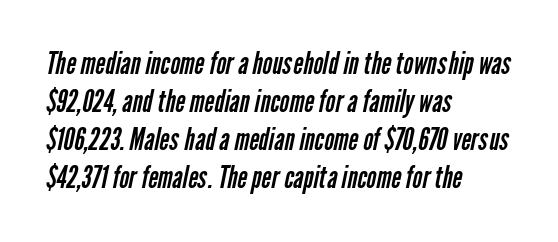
{"serif": "no", "bold": "no", "weight": "regular", "width": "condensed", "stroke_contrast": "low", "x_height": "medium", "monospaced": "no", "underline": "no", "align": "left", "line_spacing": "normal", "line_spacing_ratio": 1.27, "letter_spacing": "normal", "letter_spacing_em": 0.0, "glyph_px": 30}
